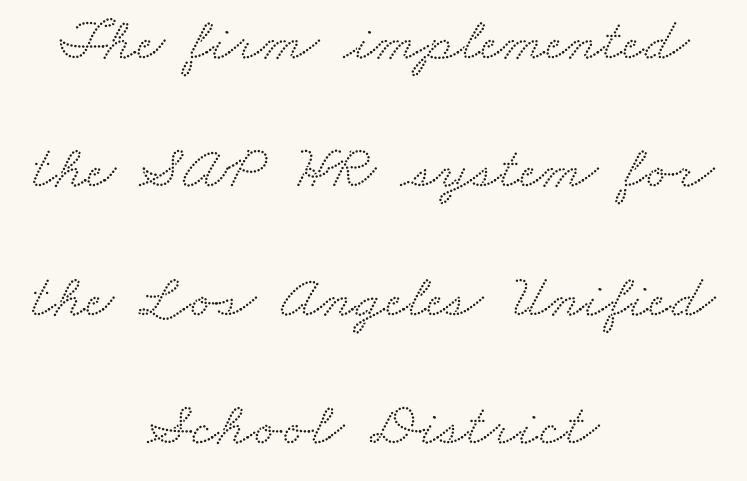
The image shows 62 px wide serif type; set centered, loose line spacing (2.07x), normal letter spacing, not underlined; medium stroke contrast and a small x-height.
